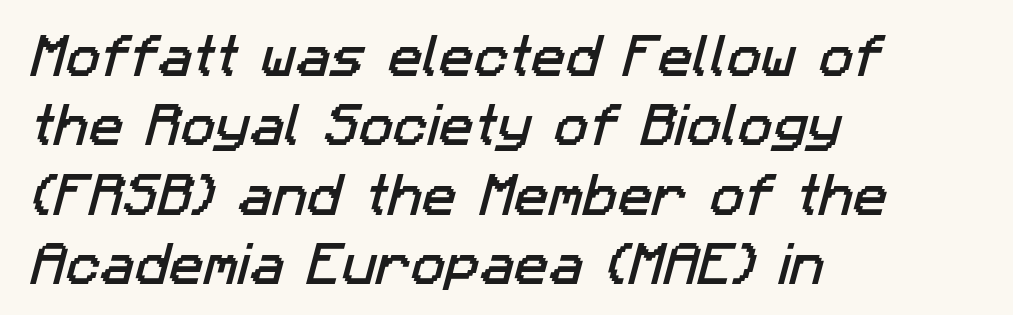
Q: Is the typeface a serif or a sans-serif typeface? A: Sans-serif.
Q: Is the text underlined? A: No.
Q: How is the paragraph aligned? A: Left-aligned.
Q: Is the spacing between letters normal or unusually wide? A: Normal.
Q: Is the spacing between lines tight, normal or loose? A: Normal.
Q: Width (condensed, normal, or wide)? A: Normal.
Q: Stroke contrast? A: Low.
Q: x-height? A: Medium.
Q: Monospaced? A: No.
